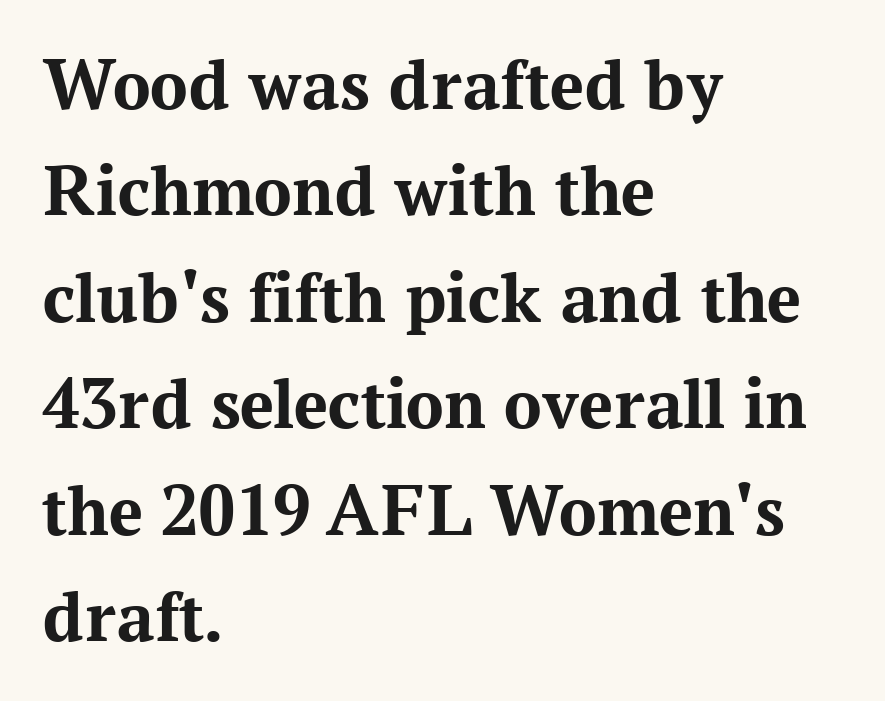
Q: Is the text bold? A: Yes.
Q: Is the text italic (slanted)? A: No, it is upright.
Q: Is the typeface a serif or a sans-serif typeface? A: Serif.
Q: Is the text underlined? A: No.
Q: How is the paragraph aligned? A: Left-aligned.
Q: Is the spacing between letters normal or unusually wide? A: Normal.
Q: Is the spacing between lines tight, normal or loose? A: Normal.
Q: Width (condensed, normal, or wide)? A: Normal.
Q: Stroke contrast? A: Medium.
Q: x-height? A: Medium.
Q: Monospaced? A: No.
